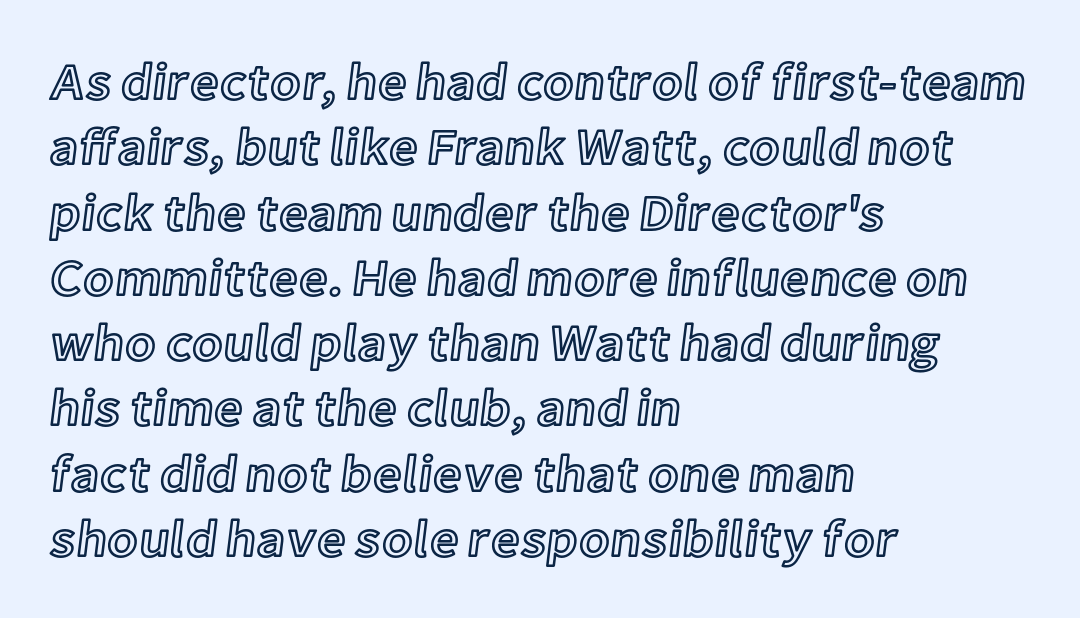
The text block is weighted toward the left margin, trailing off unevenly rightward. Between one letter and the next there's only the usual sliver of space. The strip under each line holds only bare page.
